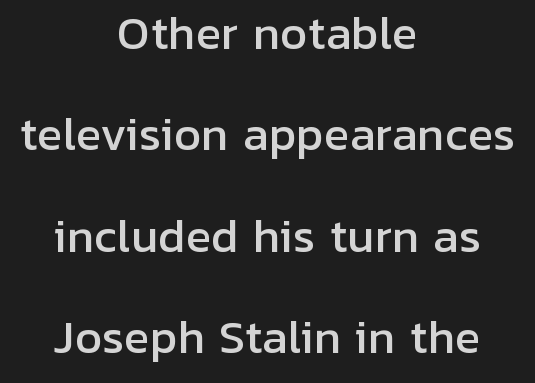
The image shows 43 px sans-serif type, upright; set centered, loose line spacing (2.36x), normal letter spacing, not underlined; low stroke contrast and a medium x-height.
